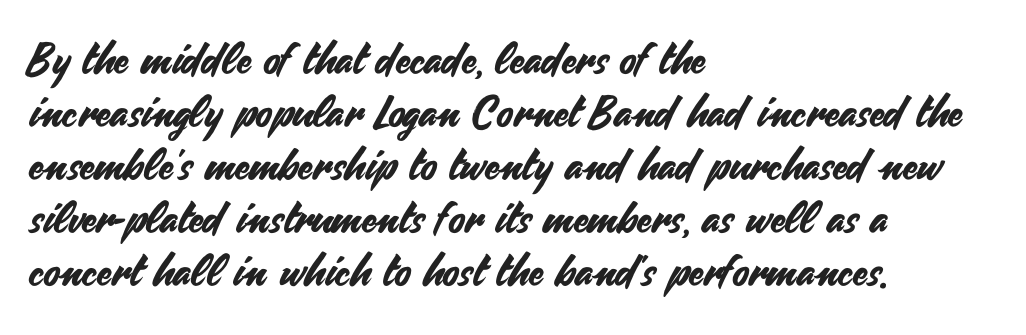
Q: Is the text italic (slanted)? A: Yes.
Q: Is the typeface a serif or a sans-serif typeface? A: Sans-serif.
Q: Is the text underlined? A: No.
Q: How is the paragraph aligned? A: Left-aligned.
Q: Is the spacing between letters normal or unusually wide? A: Normal.
Q: Width (condensed, normal, or wide)? A: Normal.
Q: Stroke contrast? A: Medium.
Q: x-height? A: Small.
Q: Monospaced? A: No.
